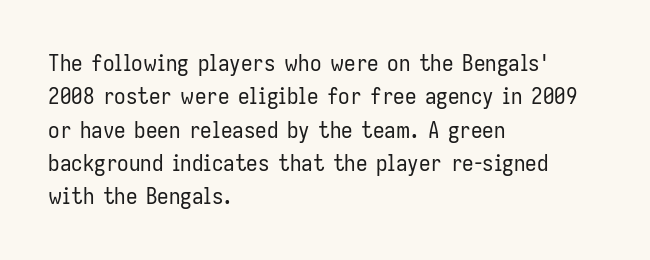
Q: Is the text bold? A: No.
Q: Is the text italic (slanted)? A: No, it is upright.
Q: Is the text underlined? A: No.
Q: How is the paragraph aligned? A: Left-aligned.
Q: Is the spacing between letters normal or unusually wide? A: Normal.
Q: Is the spacing between lines tight, normal or loose? A: Normal.
